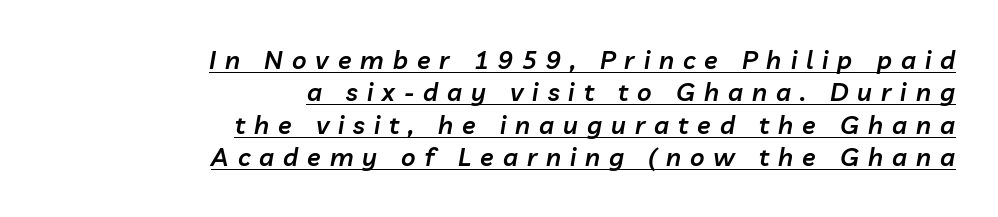
Q: Is the text bold? A: Semi-bold.
Q: Is the text italic (slanted)? A: Yes, it leans right by about 10 degrees.
Q: Is the text underlined? A: Yes.
Q: How is the paragraph aligned? A: Right-aligned.
Q: Is the spacing between letters normal or unusually wide? A: Unusually wide.
Q: Is the spacing between lines tight, normal or loose? A: Normal.
